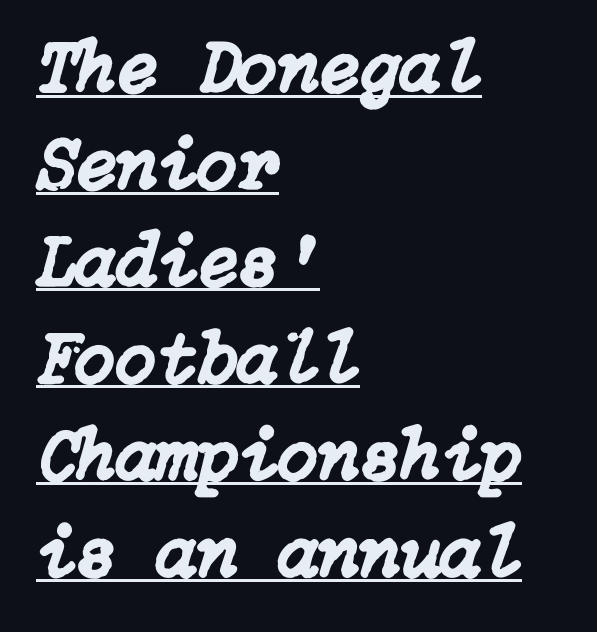
Q: Is the text italic (slanted)? A: Yes, it leans right by about 15 degrees.
Q: Is the text underlined? A: Yes.
Q: How is the paragraph aligned? A: Left-aligned.
Q: Is the spacing between letters normal or unusually wide? A: Normal.
Q: Is the spacing between lines tight, normal or loose? A: Normal.
Q: Width (condensed, normal, or wide)? A: Normal.
Q: Stroke contrast? A: Low.
Q: x-height? A: Medium.
